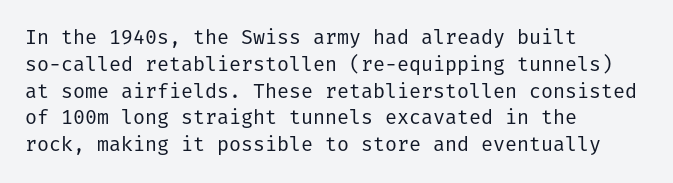
Q: Is the text bold? A: No.
Q: Is the text italic (slanted)? A: No, it is upright.
Q: Is the text underlined? A: No.
Q: How is the paragraph aligned? A: Left-aligned.
Q: Is the spacing between letters normal or unusually wide? A: Normal.
Q: Is the spacing between lines tight, normal or loose? A: Normal.
